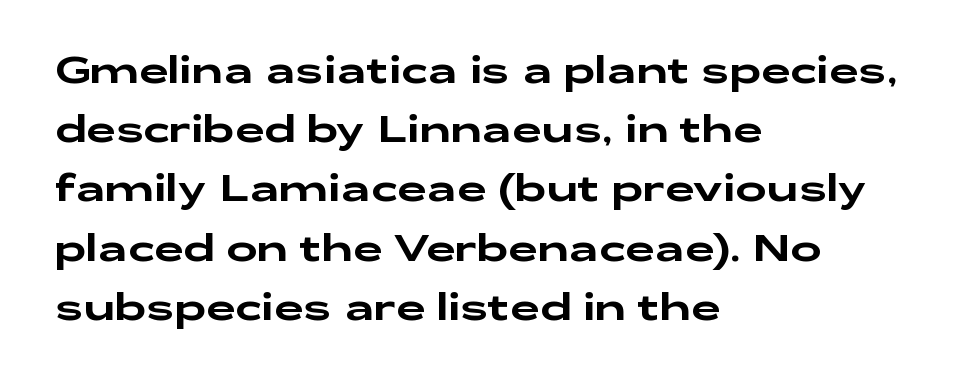
{"serif": "no", "italic": "no", "width": "wide", "stroke_contrast": "low", "x_height": "medium", "monospaced": "no", "underline": "no", "align": "left", "line_spacing": "normal", "line_spacing_ratio": 1.6, "letter_spacing": "normal", "letter_spacing_em": 0.0, "glyph_px": 37}
